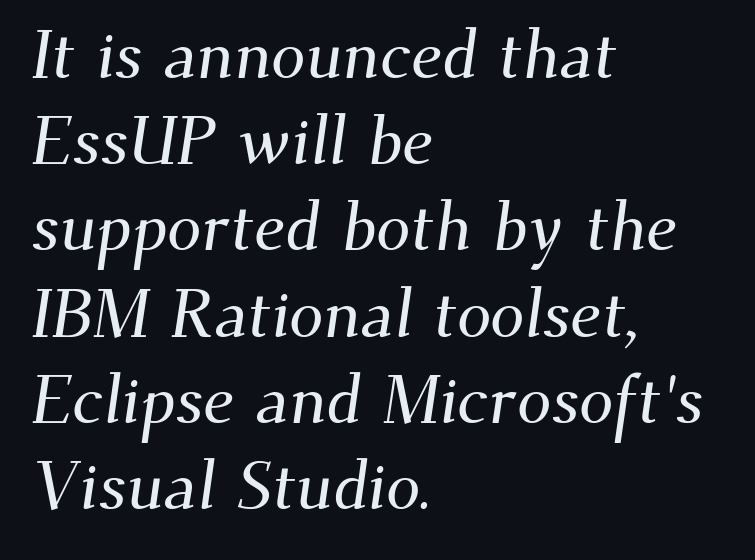
The image shows 69 px serif type; set left-aligned, normal line spacing (1.25x), normal letter spacing, not underlined; medium stroke contrast and a small x-height.
